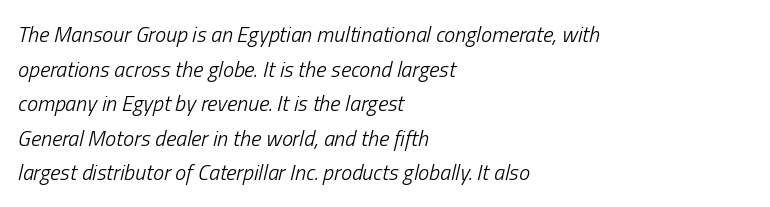
Q: Is the text bold? A: No.
Q: Is the text italic (slanted)? A: Yes, it leans right by about 13 degrees.
Q: Is the text underlined? A: No.
Q: How is the paragraph aligned? A: Left-aligned.
Q: Is the spacing between letters normal or unusually wide? A: Normal.
Q: Is the spacing between lines tight, normal or loose? A: Normal.
